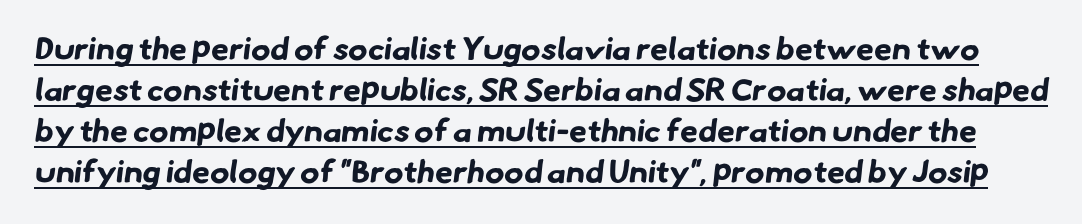
{"serif": "no", "bold": "yes", "weight": "bold", "width": "normal", "stroke_contrast": "low", "x_height": "small", "monospaced": "no", "underline": "yes", "line_spacing": "normal", "line_spacing_ratio": 1.28, "letter_spacing": "normal", "letter_spacing_em": 0.0, "glyph_px": 32}
